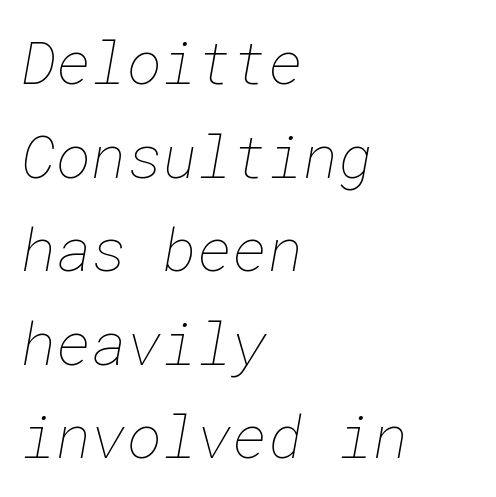
The image shows 60 px thin type; set left-aligned, normal line spacing (1.56x), normal letter spacing, not underlined; low stroke contrast and a medium x-height.
